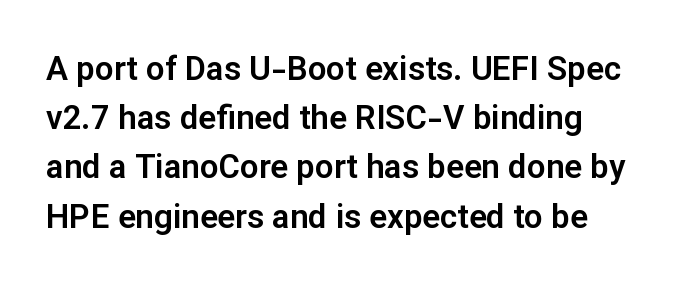
The area under the type is left untouched. This rendering leaves character spacing at its baseline value. To sum up the face: it is a sans, with no serifs. Do the characters align in a grid? No, the font is proportional. The axis of the letterforms is exactly vertical.
